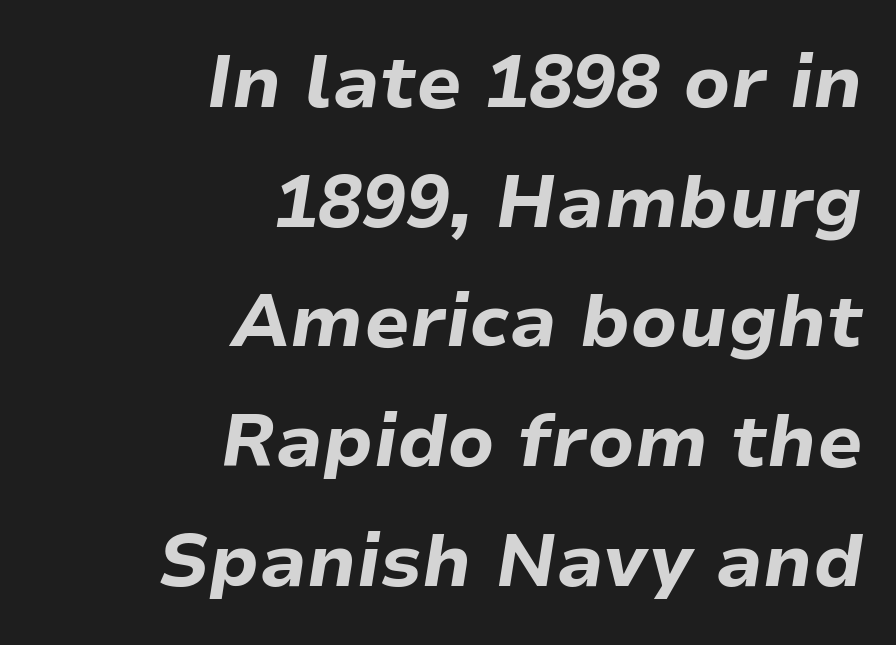
{"italic": "yes", "lean": "right", "slant_degrees": 9, "bold": "yes", "weight": "bold", "width": "normal", "stroke_contrast": "low", "x_height": "medium", "monospaced": "no", "underline": "no", "align": "right", "line_spacing": "normal", "line_spacing_ratio": 1.64, "letter_spacing": "normal", "letter_spacing_em": 0.0, "glyph_px": 73}
